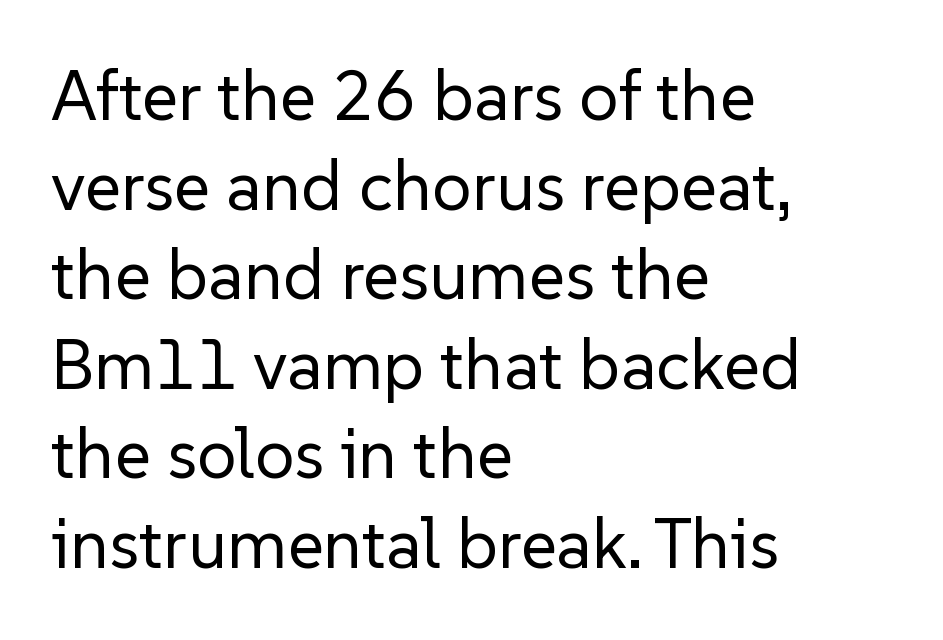
This sample has the flowing, uneven cadence of proportional lettering. In terms of letterform style, serifs are entirely absent. Compared with a typical body face, this is equally light or lighter still. The foot of each line stays bare and open. Left-aligned paragraph, ragged on the right.
